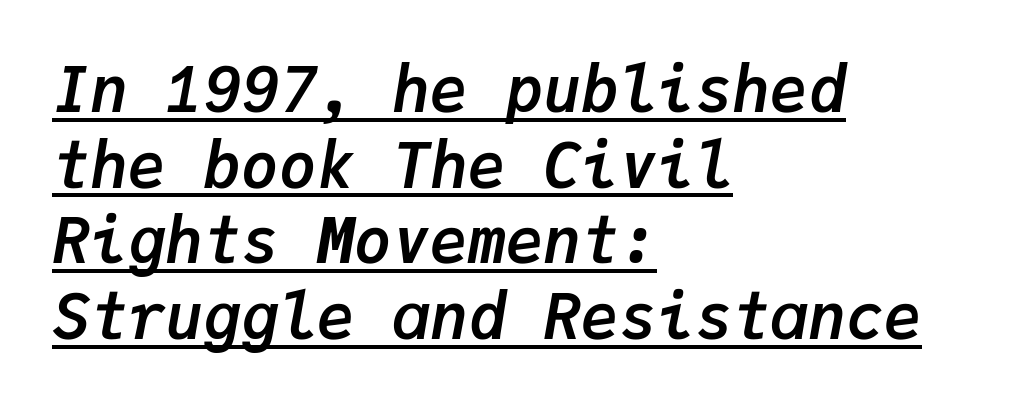
Has an underline been added? It has. The letters march in equal steps, a hallmark of fixed-pitch type. Is the type bold? Yes — the strokes are clearly thick and heavy. Is the letter spacing exaggerated? No — it looks like the ordinary default.
